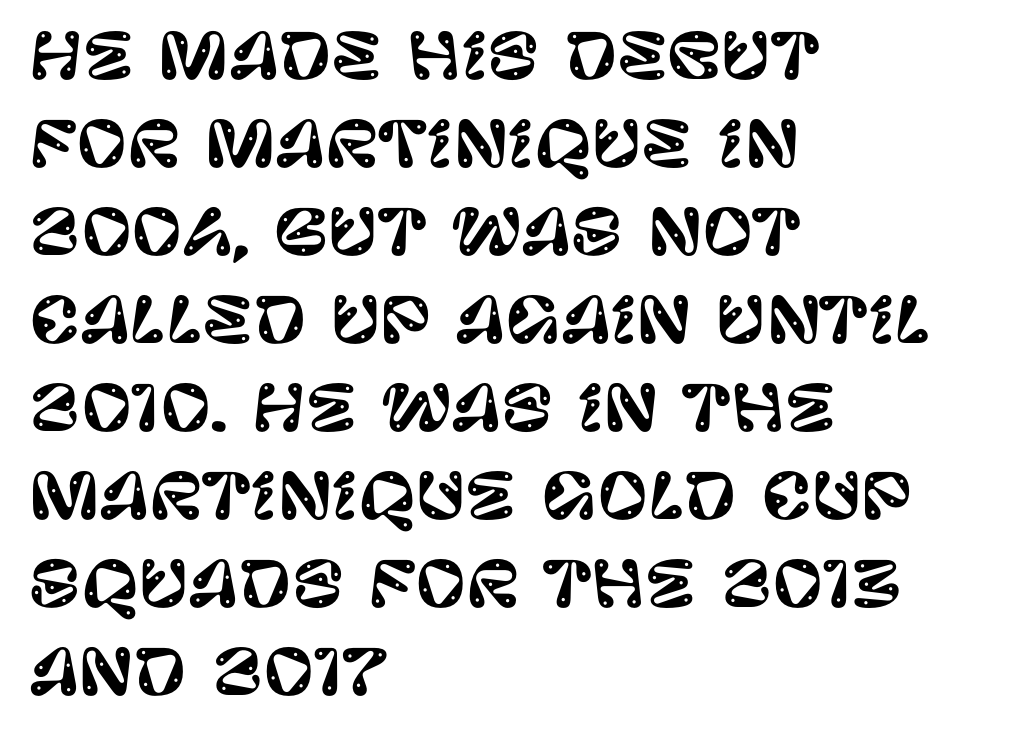
This sample keeps an unexceptional amount of space between lines. The rag falls on the right side of this text block. The letters sit at their default tracking, neither squeezed nor spread. Note: no serifs on the glyphs. Looks like regular typesetting: each glyph gets only the width it needs.
